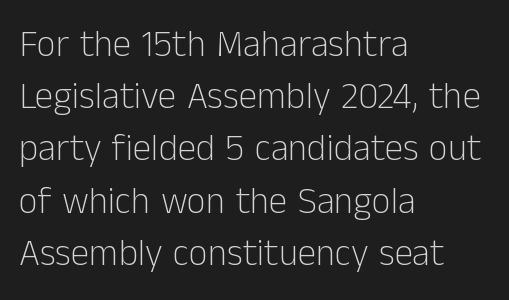
The compositor pushed each line to the left boundary. Regular leading. The face looks like a standard text weight, possibly lighter. This rendering features lettering with no underline. Does extra space separate the letters? No, they use regular spacing.
